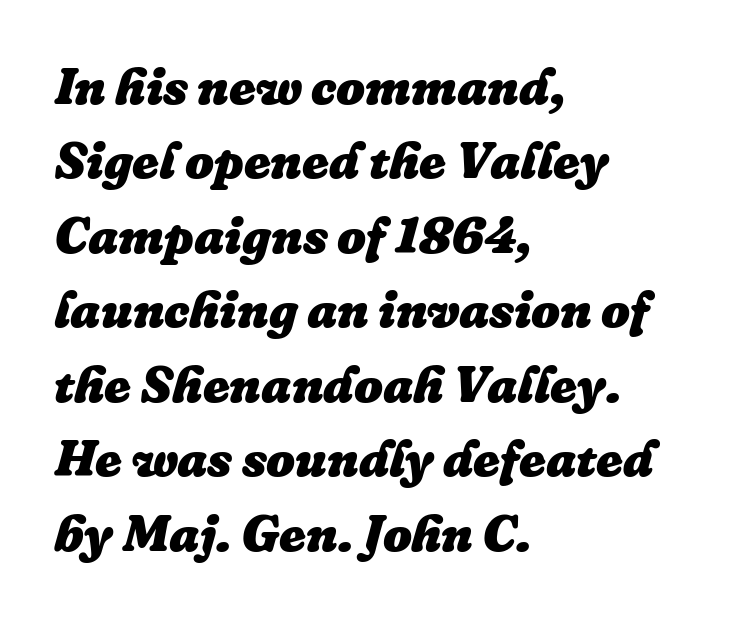
Q: Is the text bold? A: Yes.
Q: Is the text italic (slanted)? A: Yes, it leans right by about 16 degrees.
Q: Is the text underlined? A: No.
Q: How is the paragraph aligned? A: Left-aligned.
Q: Is the spacing between letters normal or unusually wide? A: Normal.
Q: Is the spacing between lines tight, normal or loose? A: Normal.
Q: Width (condensed, normal, or wide)? A: Normal.
Q: Stroke contrast? A: Low.
Q: x-height? A: Medium.
Q: Monospaced? A: No.
